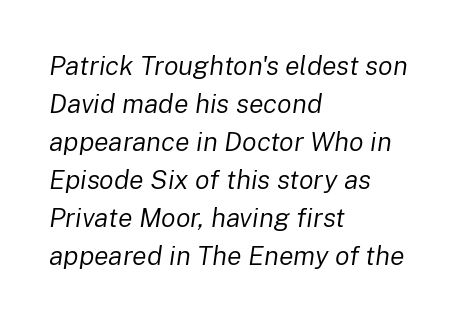
The image shows 27 px text type, italic (leaning right); set left-aligned, normal line spacing (1.41x), normal letter spacing, not underlined.
